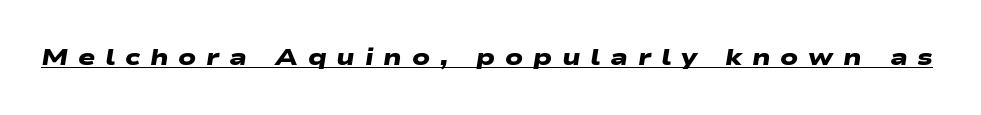
The image shows 23 px bold type; set unusually wide letter spacing (+0.42 em), underlined.
